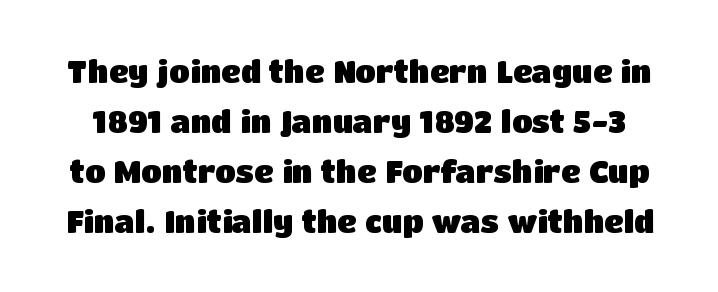
The image shows 30 px heavy sans-serif type, upright; set normal line spacing (1.67x), normal letter spacing, not underlined; low stroke contrast and a large x-height.
